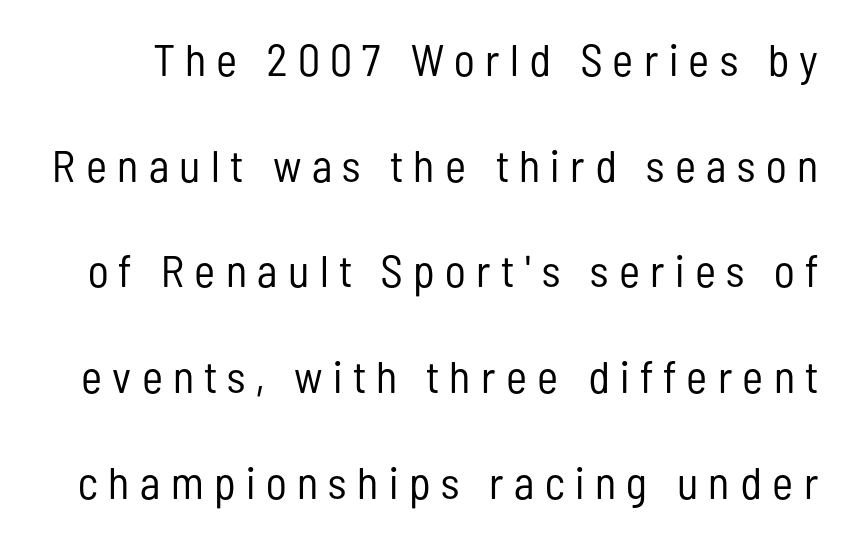
{"serif": "no", "italic": "no", "bold": "no", "weight": "regular", "width": "condensed", "stroke_contrast": "low", "x_height": "medium", "monospaced": "no", "underline": "no", "line_spacing": "loose", "line_spacing_ratio": 2.35, "letter_spacing": "wide", "letter_spacing_em": 0.23, "glyph_px": 45}
